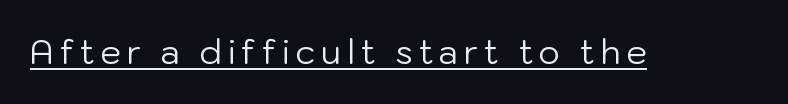
The image shows 33 px regular-weight sans-serif type, upright; set underlined; low stroke contrast and a medium x-height.
